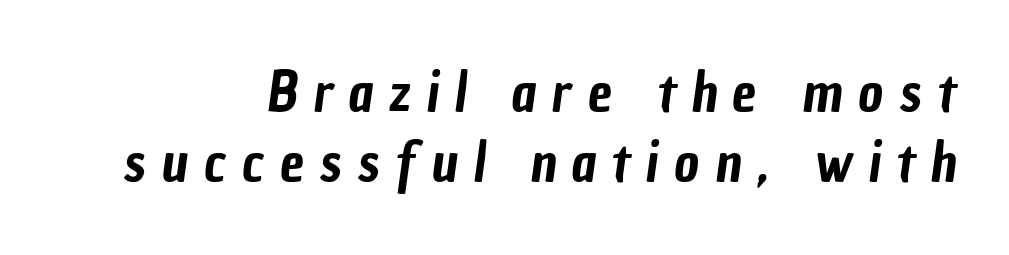
Q: Is the typeface a serif or a sans-serif typeface? A: Sans-serif.
Q: Is the text underlined? A: No.
Q: How is the paragraph aligned? A: Right-aligned.
Q: Is the spacing between letters normal or unusually wide? A: Unusually wide.
Q: Is the spacing between lines tight, normal or loose? A: Normal.
Q: Width (condensed, normal, or wide)? A: Condensed.
Q: Stroke contrast? A: Low.
Q: x-height? A: Medium.
Q: Monospaced? A: No.
